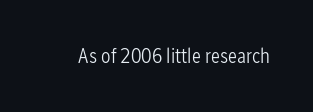
{"italic": "no", "bold": "no", "underline": "no", "letter_spacing": "normal", "letter_spacing_em": 0.0, "glyph_px": 21}
